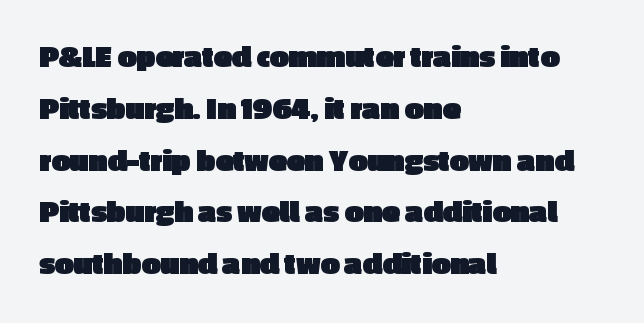
Q: Is the text bold? A: Yes.
Q: Is the text italic (slanted)? A: No, it is upright.
Q: Is the typeface a serif or a sans-serif typeface? A: Sans-serif.
Q: Is the text underlined? A: No.
Q: How is the paragraph aligned? A: Left-aligned.
Q: Is the spacing between letters normal or unusually wide? A: Normal.
Q: Is the spacing between lines tight, normal or loose? A: Normal.
Q: Width (condensed, normal, or wide)? A: Normal.
Q: x-height? A: Medium.
Q: Monospaced? A: No.
